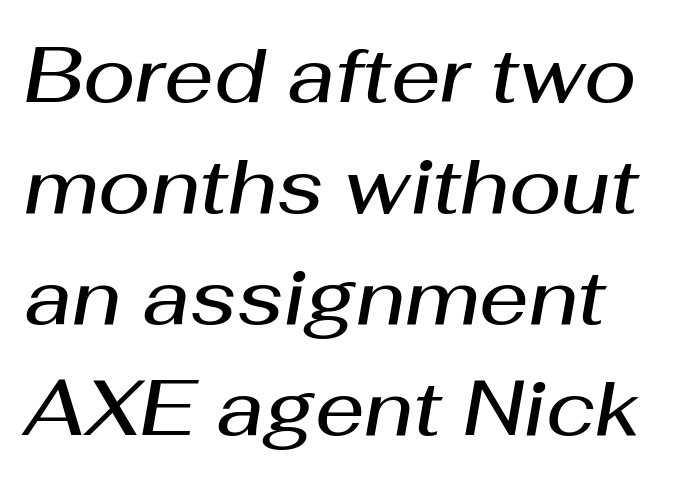
{"italic": "yes", "lean": "right", "slant_degrees": 10, "bold": "semi", "weight": "semibold", "width": "normal", "stroke_contrast": "medium", "x_height": "medium", "monospaced": "no", "underline": "no", "line_spacing": "normal", "line_spacing_ratio": 1.44, "letter_spacing": "normal", "letter_spacing_em": 0.0, "glyph_px": 77}
